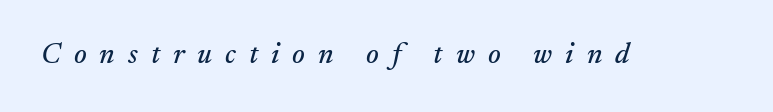
The passage shown has open, widely tracked lettering throughout. Looks like regular typesetting: each glyph gets only the width it needs. The font's italic variant was chosen for this text. The characters display serif detailing at their extremities. This rendering features lettering with no underline.
